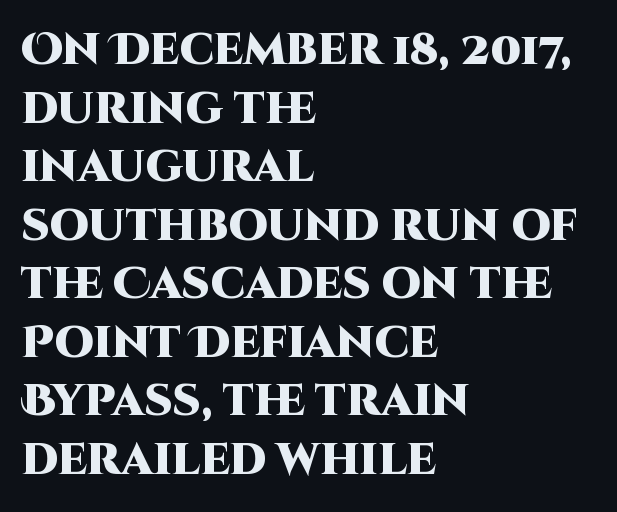
The image shows 44 px heavy sans-serif type, upright; set left-aligned, normal line spacing (1.33x), normal letter spacing, not underlined; high stroke contrast and a large x-height.
